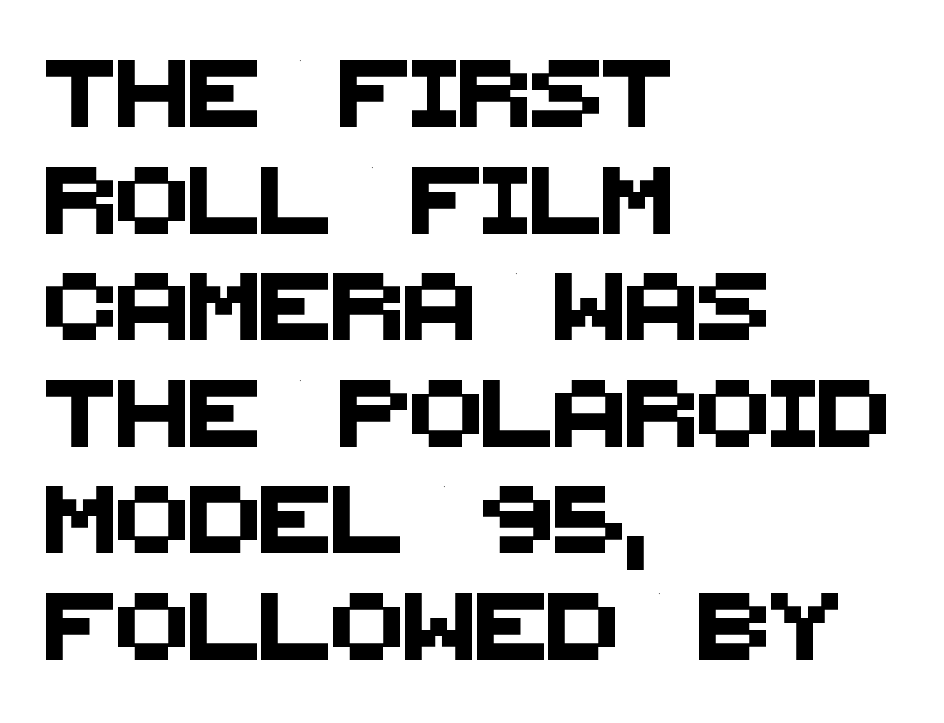
The image shows 67 px sans-serif type; set left-aligned, normal line spacing (1.59x), normal letter spacing, not underlined; medium stroke contrast and a large x-height.
